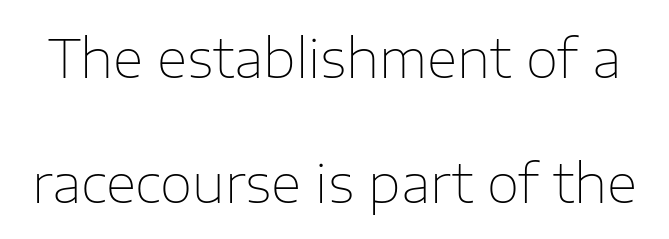
This rendering leaves character spacing at its baseline value. These lines are rendered in a variable-pitch font. These lines were composed using upright roman letters. Students, observe: this is what heavily led, spacious text looks like. The font sits on the lighter half of the weight spectrum, regular included.
